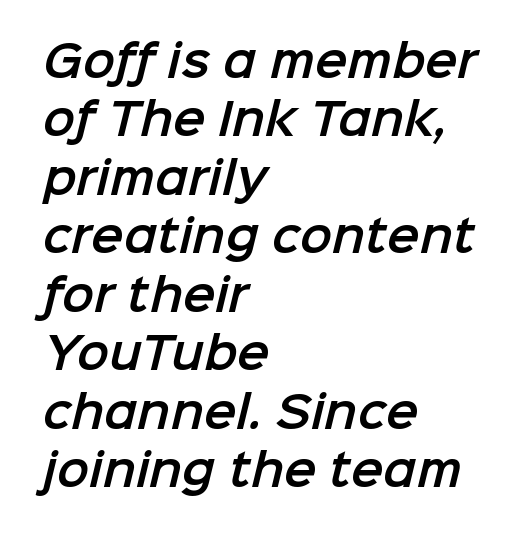
Q: Is the typeface a serif or a sans-serif typeface? A: Sans-serif.
Q: Is the text underlined? A: No.
Q: How is the paragraph aligned? A: Left-aligned.
Q: Is the spacing between letters normal or unusually wide? A: Normal.
Q: Is the spacing between lines tight, normal or loose? A: Normal.
Q: Width (condensed, normal, or wide)? A: Normal.
Q: Stroke contrast? A: Low.
Q: x-height? A: Medium.
Q: Monospaced? A: No.
